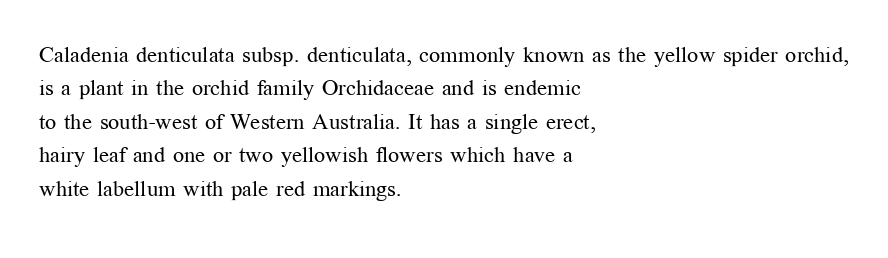
Summary of vertical rhythm: regular, with standard interline spacing. No extra ink here — the face is not bold. Quick note: not italic, upright. Horizontal alignment here is leftward, the default for most running prose.
